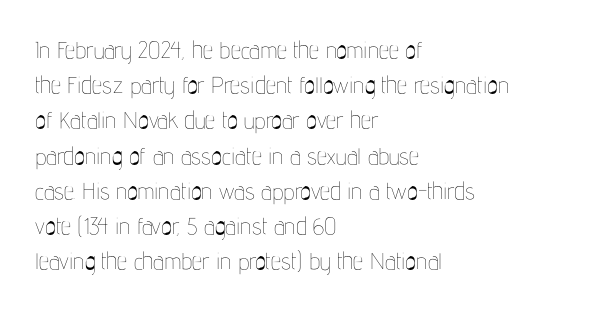
The image shows 23 px text type, upright; set left-aligned, normal line spacing (1.53x), normal letter spacing, not underlined.
